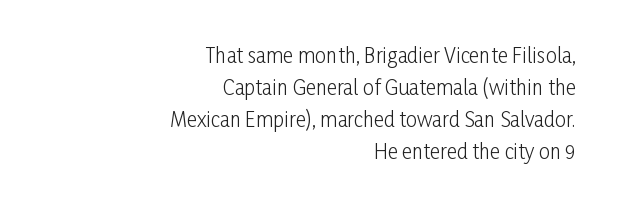
Q: Is the text bold? A: No.
Q: Is the text italic (slanted)? A: No, it is upright.
Q: Is the text underlined? A: No.
Q: How is the paragraph aligned? A: Right-aligned.
Q: Is the spacing between letters normal or unusually wide? A: Normal.
Q: Is the spacing between lines tight, normal or loose? A: Normal.
